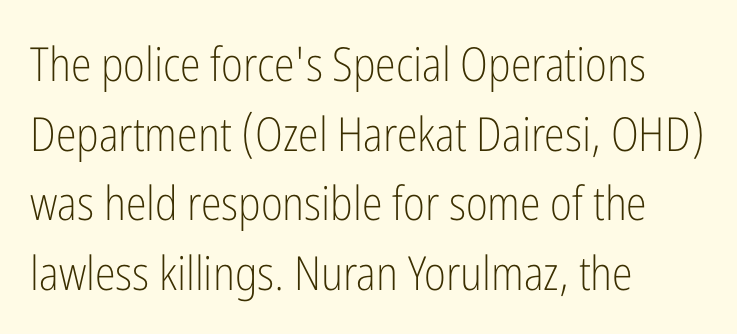
{"serif": "no", "italic": "no", "bold": "no", "weight": "light", "width": "condensed", "stroke_contrast": "low", "x_height": "medium", "monospaced": "no", "underline": "no", "align": "left", "line_spacing": "normal", "line_spacing_ratio": 1.48, "letter_spacing": "normal", "letter_spacing_em": 0.0, "glyph_px": 47}
